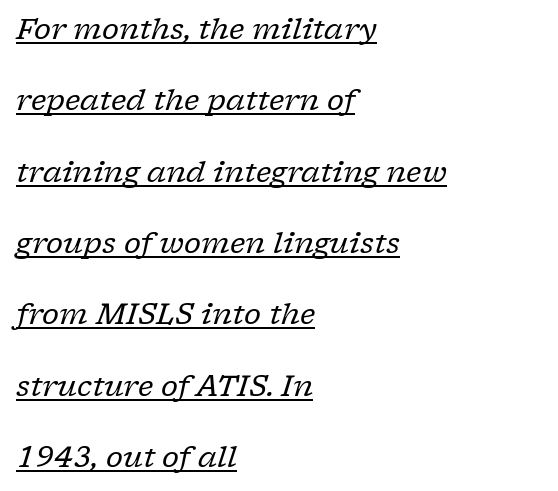
The passage shown is underscored from start to finish. This rendering leaves character spacing at its baseline value. Characters are canted at an angle relative to the baseline's perpendicular. The line-height multiplier appears high, well above default. These lines are set flush left with a ragged right edge. Letters have the restrained weight of plain body copy at most.
